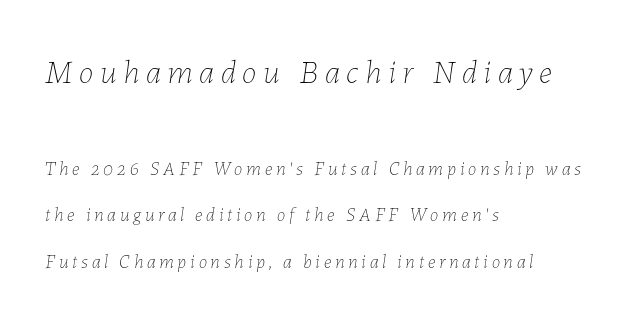
{"italic": "yes", "lean": "right", "slant_degrees": 7, "bold": "no", "weight": "thin", "width": "normal", "stroke_contrast": "low", "x_height": "medium", "monospaced": "no", "underline": "no", "align": "left", "line_spacing": "loose", "line_spacing_ratio": 2.46, "letter_spacing": "wide", "letter_spacing_em": 0.2, "larger_block": "first", "size_ratio": 1.74, "glyph_px": 33}
